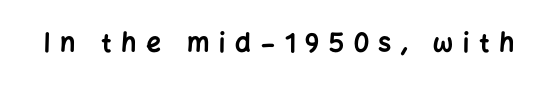
The passage shown is emphatically bold. You could only call the tracking loose — the letters float apart. Unmarked baselines from the first word to the last. In terms of posture, this sample is upright.
